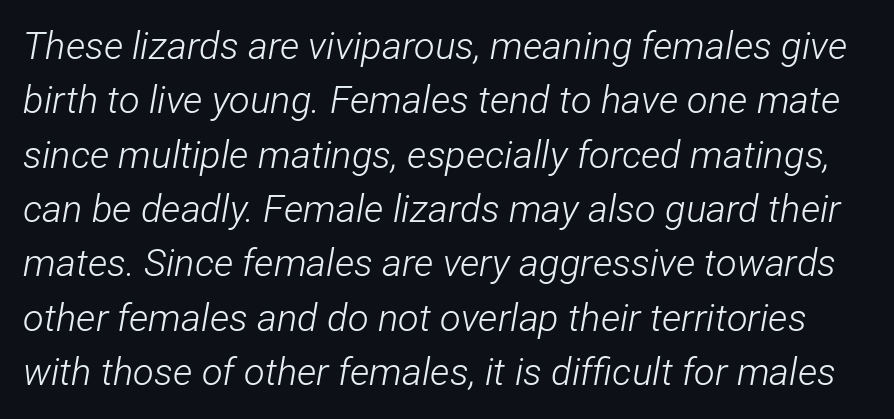
Q: Is the text bold? A: No.
Q: Is the text italic (slanted)? A: Yes, it leans right by about 12 degrees.
Q: Is the text underlined? A: No.
Q: Is the spacing between letters normal or unusually wide? A: Normal.
Q: Is the spacing between lines tight, normal or loose? A: Normal.
Q: Width (condensed, normal, or wide)? A: Condensed.
Q: Stroke contrast? A: Low.
Q: x-height? A: Medium.
Q: Monospaced? A: No.
